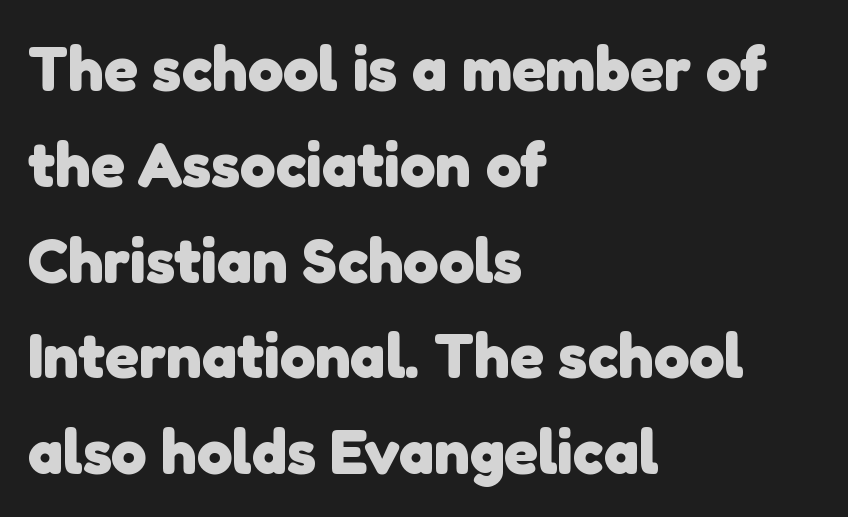
The designer went with a sans here, leaving each stem footless. Descender tails drop into unmarked territory. The face used here has the dense, thick strokes of a bold. Visually the block forms a straight wall on the left and a jagged coastline on the right.
